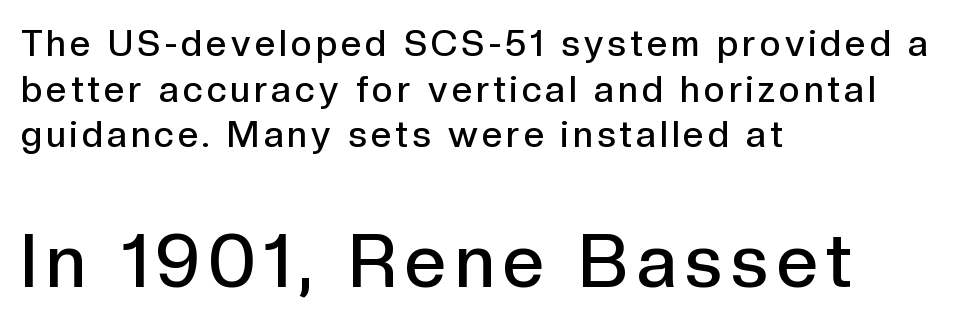
Block two is the big one; block one sits smaller above it. Has an underline been added? It has not. Firm but not heavy-handed strokes: this text is semibold. Nope, no serifs anywhere on these letters. The typography opts for an upright posture over an oblique one.
